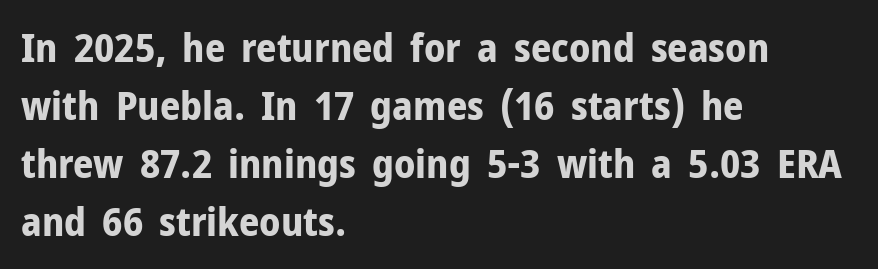
The image shows 40 px bold sans-serif type, upright; set left-aligned, normal line spacing (1.45x), normal letter spacing, not underlined; low stroke contrast and a medium x-height.
